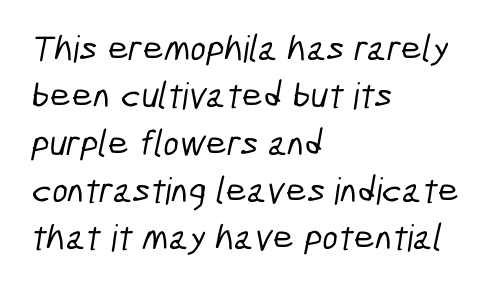
The image shows 37 px condensed sans-serif type; set left-aligned, normal line spacing (1.28x), normal letter spacing, not underlined; low stroke contrast and a medium x-height.
